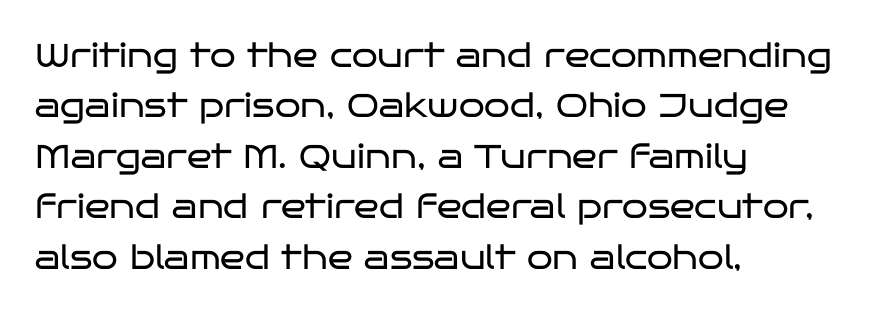
The letters carry no serifs — their stems end cleanly without finishing strokes. The face used here is rendered with its standard letterfit. No letter is thick-stroked: the sample isn't bold. The lines sit at an ordinary, default distance from one another. The letters stand straight up with perfectly vertical stems. Is this a fixed-width face? No — the glyphs have proportional, varying widths.
